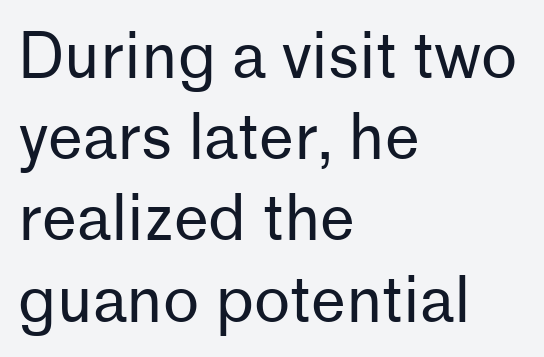
{"serif": "no", "italic": "no", "bold": "no", "weight": "regular", "width": "normal", "stroke_contrast": "low", "x_height": "medium", "monospaced": "no", "underline": "no", "align": "left", "line_spacing": "normal", "line_spacing_ratio": 1.31, "letter_spacing": "normal", "letter_spacing_em": 0.0, "glyph_px": 62}
